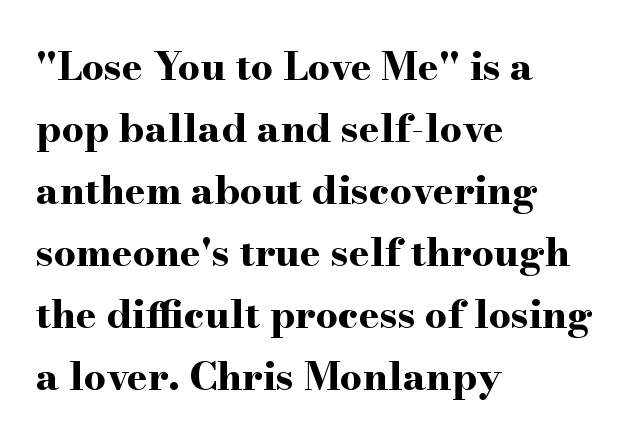
What stands out about the letter spacing? Nothing — it is the standard amount. How would I describe the line gaps? Plain and ordinary. Think of a printed novel: that variable character pitch is what you see here. The characters look thick and weighty, a clear bold. Posture: upright roman. Check under the words: just untouched page.
